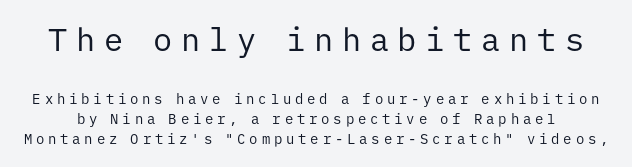
Q: Is the text bold? A: No.
Q: Is the text italic (slanted)? A: No, it is upright.
Q: Is the typeface a serif or a sans-serif typeface? A: Sans-serif.
Q: Is the text underlined? A: No.
Q: Is the spacing between letters normal or unusually wide? A: Unusually wide.
Q: Is the spacing between lines tight, normal or loose? A: Normal.
Q: Which block of text is set in a larger size, the first (top) or the second (bottom)? A: The first (top) one.
Q: Width (condensed, normal, or wide)? A: Normal.
Q: Stroke contrast? A: Low.
Q: x-height? A: Medium.
Q: Monospaced? A: Yes.
